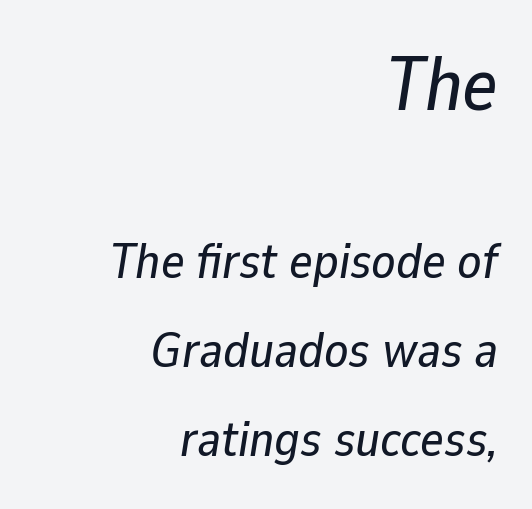
The passage shown leans; its letterforms are oblique. The foot of each line stays bare and open. The initial chunk of copy outweighs the following chunk in type size. Think of a printed novel: that variable character pitch is what you see here. Casual observation: everything's shoved over to the right.
